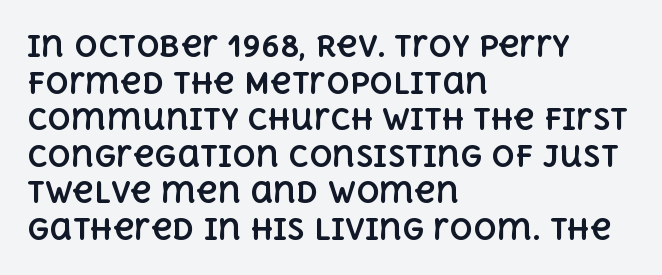
Q: Is the text bold? A: Yes.
Q: Is the text italic (slanted)? A: No, it is upright.
Q: Is the text underlined? A: No.
Q: How is the paragraph aligned? A: Left-aligned.
Q: Is the spacing between letters normal or unusually wide? A: Normal.
Q: Is the spacing between lines tight, normal or loose? A: Normal.
Q: Width (condensed, normal, or wide)? A: Normal.
Q: x-height? A: Large.
Q: Monospaced? A: No.
